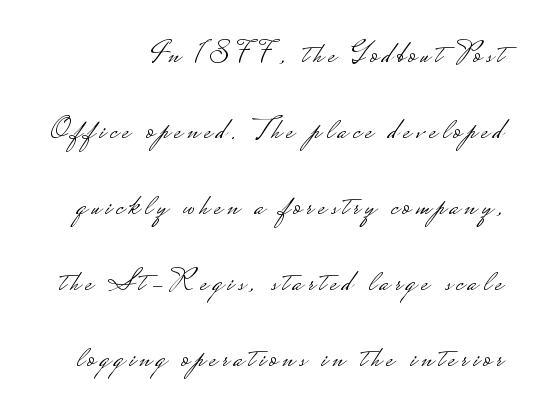
{"serif": "no", "bold": "no", "weight": "light", "width": "wide", "stroke_contrast": "low", "monospaced": "no", "underline": "no", "line_spacing": "loose", "line_spacing_ratio": 2.45, "glyph_px": 31}
